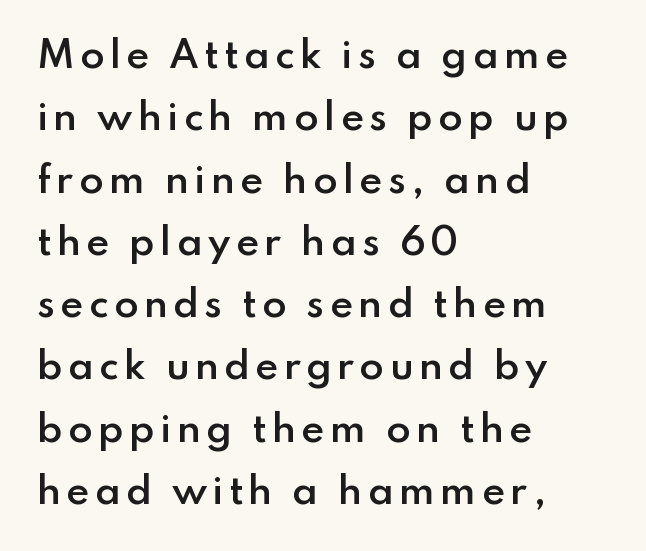
Q: Is the text bold? A: Semi-bold.
Q: Is the text italic (slanted)? A: No, it is upright.
Q: Is the typeface a serif or a sans-serif typeface? A: Sans-serif.
Q: Is the text underlined? A: No.
Q: How is the paragraph aligned? A: Left-aligned.
Q: Width (condensed, normal, or wide)? A: Normal.
Q: Stroke contrast? A: Low.
Q: x-height? A: Small.
Q: Monospaced? A: No.
